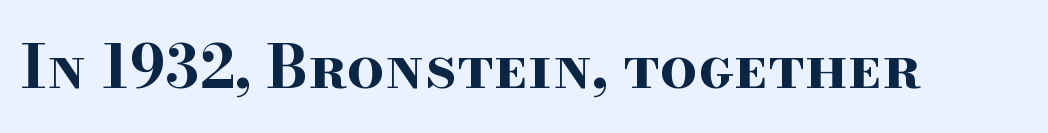
This is serif lettering, the kind often seen in printed books. Check under the words: just untouched page. The rendering uses natural spacing where letterforms have individual widths. Heavy, bold letterforms. These lines were composed using upright roman letters. Characters follow at the spacing the type designer built in.
